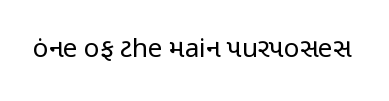
Q: Is the text bold? A: No.
Q: Is the text italic (slanted)? A: No, it is upright.
Q: Is the text underlined? A: No.
Q: Is the spacing between letters normal or unusually wide? A: Normal.
